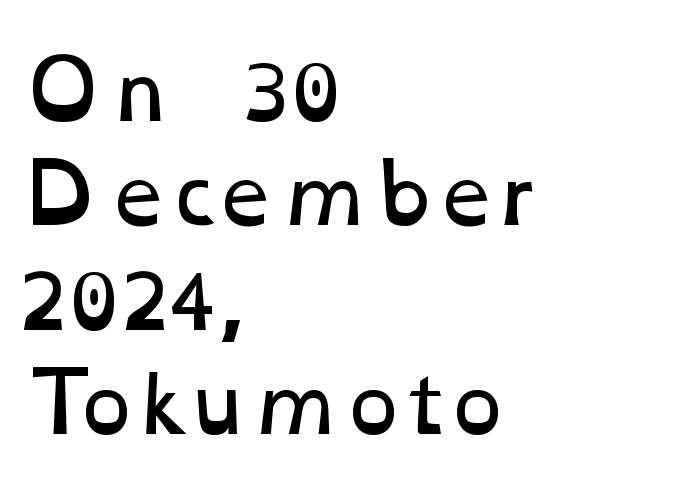
Q: Is the text bold? A: No.
Q: Is the text underlined? A: No.
Q: How is the paragraph aligned? A: Left-aligned.
Q: Is the spacing between letters normal or unusually wide? A: Normal.
Q: Is the spacing between lines tight, normal or loose? A: Normal.
Q: Width (condensed, normal, or wide)? A: Wide.
Q: Stroke contrast? A: Low.
Q: x-height? A: Medium.
Q: Monospaced? A: No.
